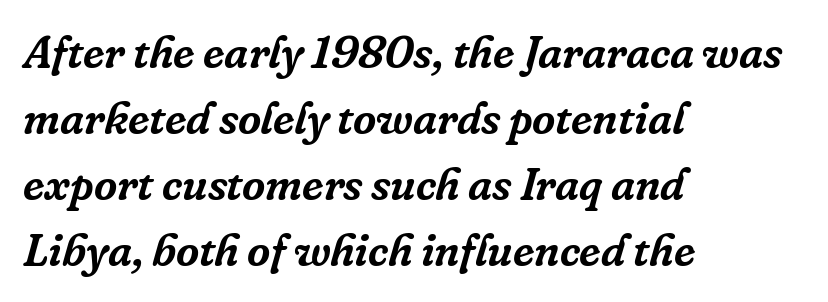
The image shows 45 px serif type, italic (leaning right); set left-aligned, normal line spacing (1.47x), normal letter spacing, not underlined; low stroke contrast and a medium x-height.
